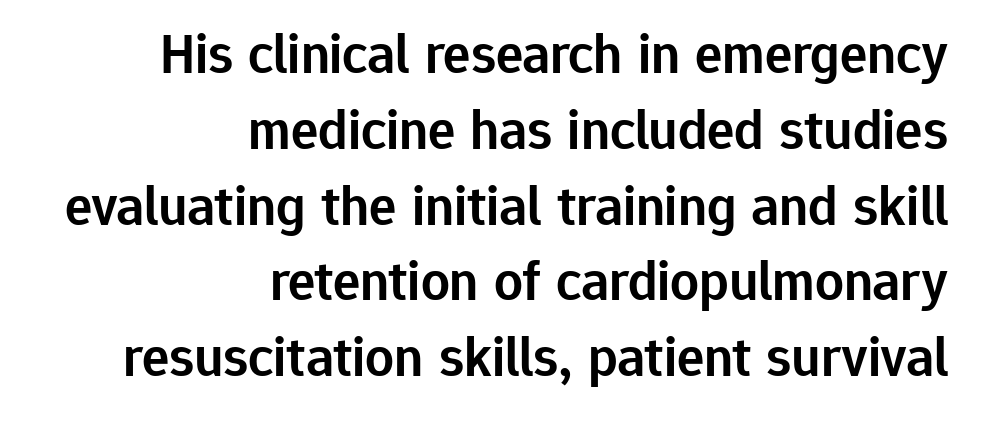
The image shows 57 px semibold sans-serif type, upright; set right-aligned, normal line spacing (1.33x), normal letter spacing, not underlined; low stroke contrast and a medium x-height.
